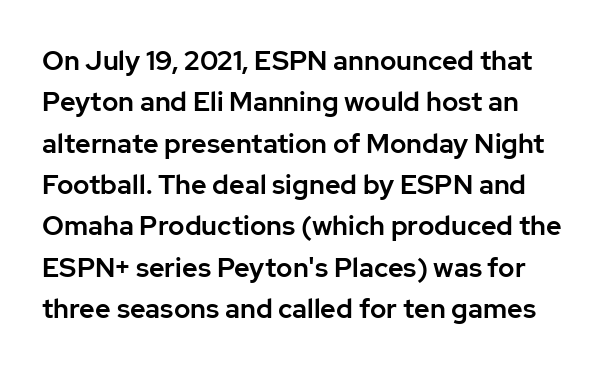
This block has exactly the height ordinary leading produces. Look at the tracking — it's just the regular setting, nothing added. The string is rendered with underlining switched off. The letters stand straight up with perfectly vertical stems.
